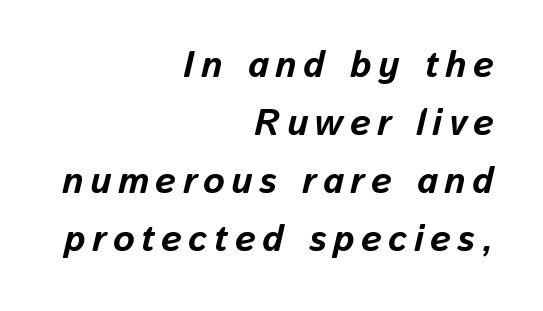
Chunky letters — that's bold for sure. A typesetter would call this proportional, since set widths differ per character. Only glyphs here, with clear space below each row. Notice how descenders clear the ascenders below comfortably — that's standard leading.
